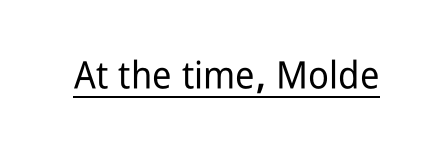
Q: Is the text italic (slanted)? A: No, it is upright.
Q: Is the typeface a serif or a sans-serif typeface? A: Sans-serif.
Q: Is the text underlined? A: Yes.
Q: Is the spacing between letters normal or unusually wide? A: Normal.
Q: Width (condensed, normal, or wide)? A: Condensed.
Q: Stroke contrast? A: Low.
Q: x-height? A: Medium.
Q: Monospaced? A: No.
